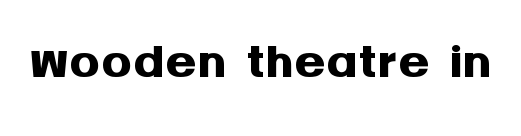
This sample has the flowing, uneven cadence of proportional lettering. The rendering uses a bold face; every stroke is thick and dark. It's the straight-up-and-down kind of type. Students, note that the glyphs here touch the page at normal intervals.
